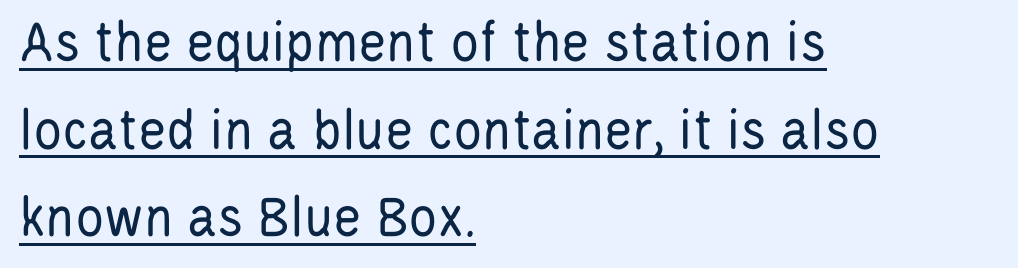
{"serif": "no", "italic": "no", "bold": "no", "weight": "regular", "width": "condensed", "stroke_contrast": "low", "x_height": "large", "monospaced": "no", "underline": "yes", "align": "left", "line_spacing": "normal", "line_spacing_ratio": 1.46, "letter_spacing": "normal", "letter_spacing_em": 0.0, "glyph_px": 60}
